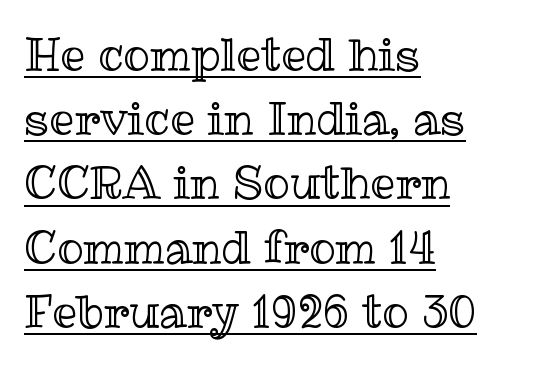
{"italic": "no", "width": "normal", "x_height": "medium", "monospaced": "no", "underline": "yes", "align": "left", "line_spacing": "normal", "line_spacing_ratio": 1.46, "letter_spacing": "normal", "letter_spacing_em": 0.0, "glyph_px": 44}
